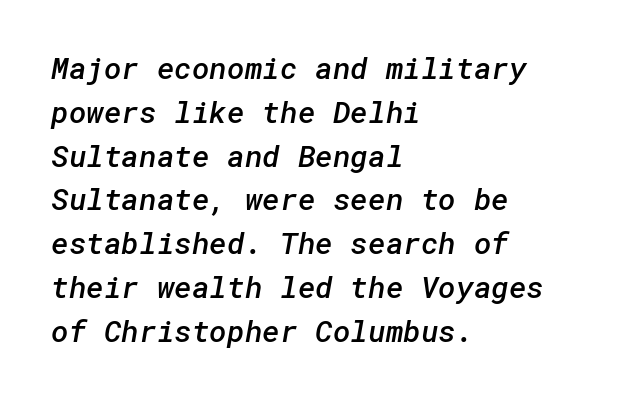
Q: Is the text bold? A: Semi-bold.
Q: Is the typeface a serif or a sans-serif typeface? A: Sans-serif.
Q: Is the text underlined? A: No.
Q: How is the paragraph aligned? A: Left-aligned.
Q: Is the spacing between letters normal or unusually wide? A: Normal.
Q: Is the spacing between lines tight, normal or loose? A: Normal.
Q: Width (condensed, normal, or wide)? A: Normal.
Q: Stroke contrast? A: Low.
Q: x-height? A: Medium.
